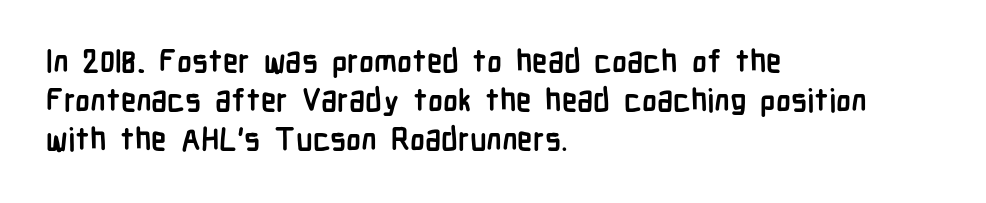
{"serif": "no", "italic": "no", "bold": "yes", "weight": "semibold", "width": "condensed", "stroke_contrast": "low", "x_height": "medium", "monospaced": "no", "underline": "no", "align": "left", "line_spacing": "normal", "line_spacing_ratio": 1.26, "letter_spacing": "normal", "letter_spacing_em": 0.0, "glyph_px": 31}
